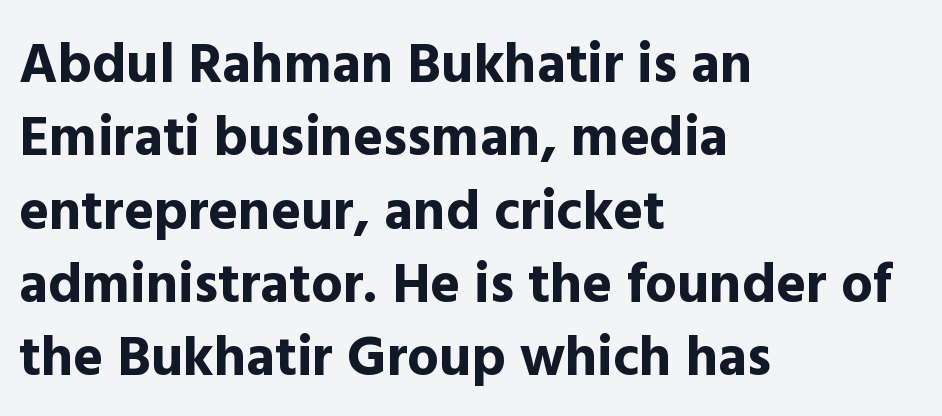
The image shows 56 px bold sans-serif type, upright; set left-aligned, normal line spacing (1.31x), normal letter spacing, not underlined; a medium x-height.
